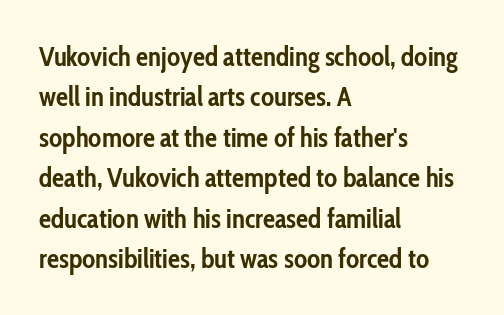
Look at the tracking — it's just the regular setting, nothing added. A classic flush-left, rag-right setting is used for this passage. Lines of text with bare space underneath. The font's upright variant was chosen for this text.
